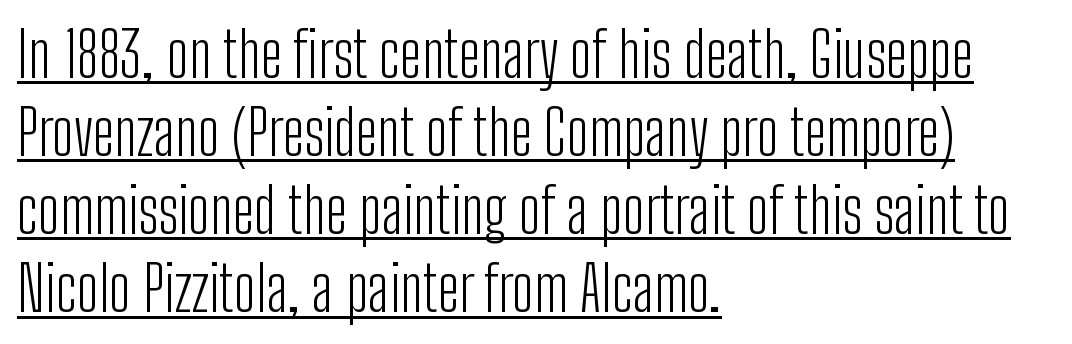
The image shows 62 px light, condensed sans-serif type, upright; set left-aligned, normal line spacing (1.26x), normal letter spacing, underlined; low stroke contrast and a medium x-height.
